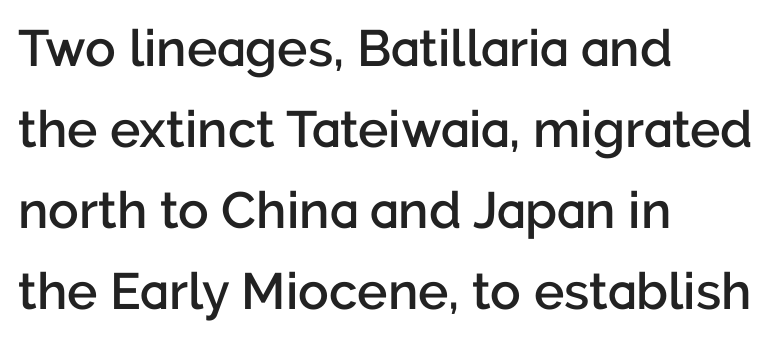
A typesetter would call this proportional, since set widths differ per character. Compared with typical body copy, the letter spacing here is the same. If you drew a line through each stem, it would be perfectly vertical. Underline: absent.
